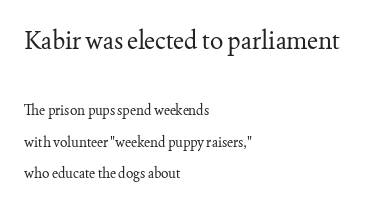
Q: Is the text bold? A: No.
Q: Is the text italic (slanted)? A: No, it is upright.
Q: Is the text underlined? A: No.
Q: How is the paragraph aligned? A: Left-aligned.
Q: Is the spacing between letters normal or unusually wide? A: Normal.
Q: Is the spacing between lines tight, normal or loose? A: Loose.
Q: Which block of text is set in a larger size, the first (top) or the second (bottom)? A: The first (top) one.
